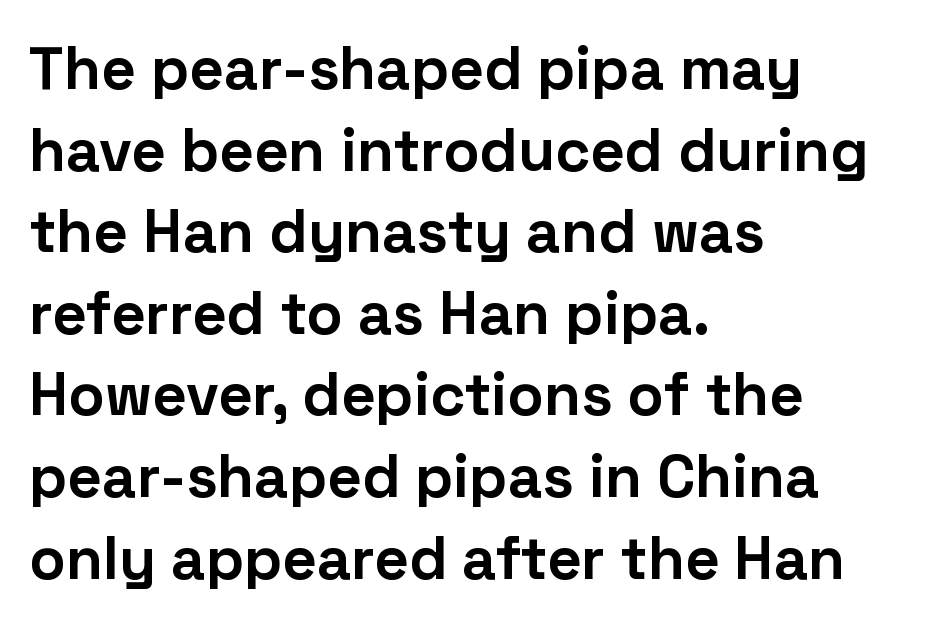
Q: Is the text bold? A: Yes.
Q: Is the text italic (slanted)? A: No, it is upright.
Q: Is the typeface a serif or a sans-serif typeface? A: Sans-serif.
Q: Is the text underlined? A: No.
Q: How is the paragraph aligned? A: Left-aligned.
Q: Is the spacing between letters normal or unusually wide? A: Normal.
Q: Is the spacing between lines tight, normal or loose? A: Normal.
Q: Width (condensed, normal, or wide)? A: Normal.
Q: Stroke contrast? A: Low.
Q: x-height? A: Medium.
Q: Monospaced? A: No.
